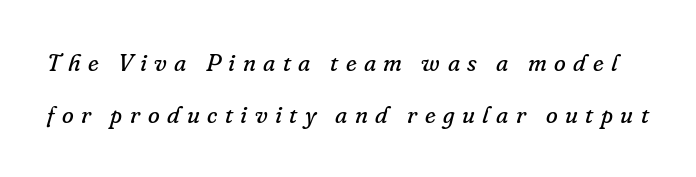
{"italic": "yes", "lean": "right", "slant_degrees": 16, "bold": "no", "underline": "no", "line_spacing": "loose", "line_spacing_ratio": 2.16, "letter_spacing": "wide", "letter_spacing_em": 0.31, "glyph_px": 24}
